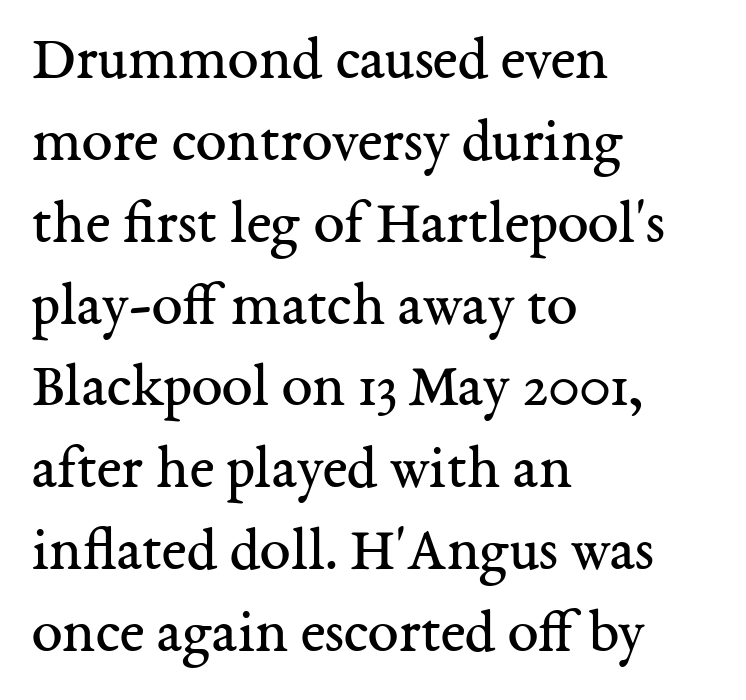
The image shows 62 px regular-weight serif type, upright; set left-aligned, normal line spacing (1.32x), normal letter spacing, not underlined; medium stroke contrast and a medium x-height.
